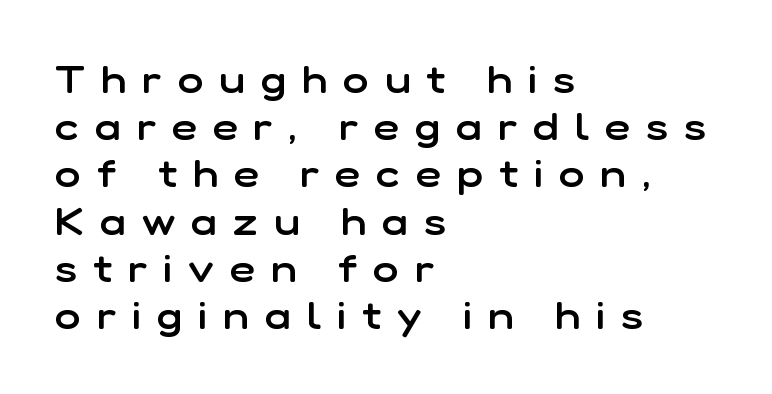
Spacing verdict: proportional, widths tailored to each character. Each letter's strokes conclude bluntly, with no projecting serifs. What stands out about the letter spacing? Its width — letters are far apart. The letters stand upright; this is a roman face. The sample has been set in demibold, a notch under bold. Unmarked baselines from the first word to the last.
